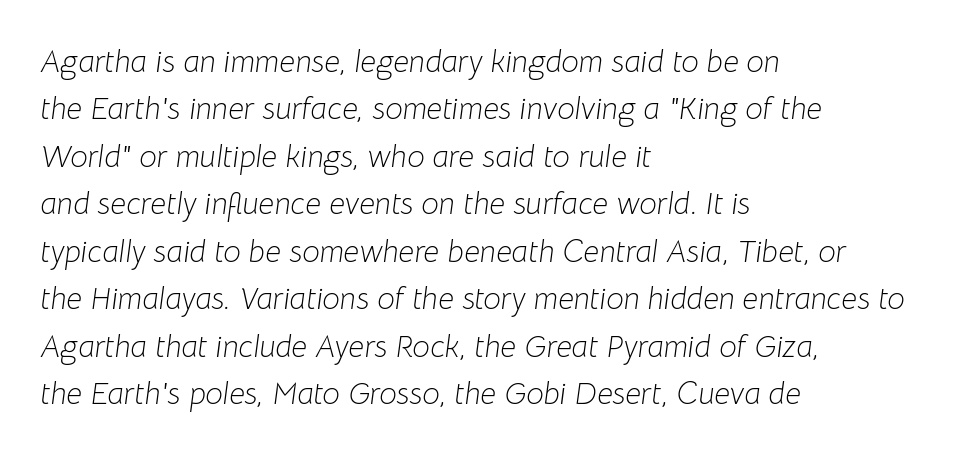
{"italic": "yes", "lean": "right", "slant_degrees": 8, "bold": "no", "weight": "light", "width": "normal", "stroke_contrast": "low", "x_height": "medium", "monospaced": "no", "underline": "no", "align": "left", "line_spacing": "normal", "line_spacing_ratio": 1.53, "letter_spacing": "normal", "letter_spacing_em": 0.0, "glyph_px": 31}
